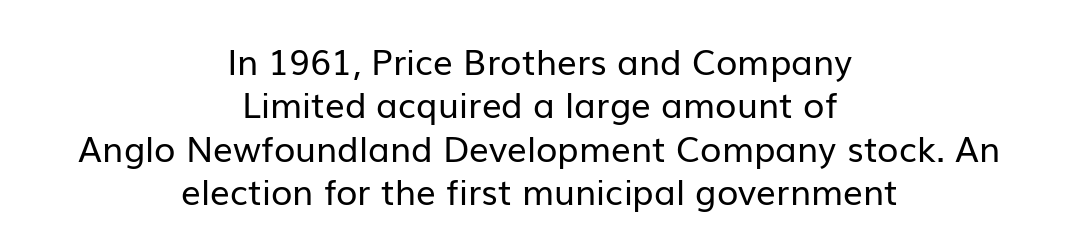
The image shows 35 px regular-weight sans-serif type, upright; set centered, line spacing 1.24x, normal letter spacing, not underlined; low stroke contrast and a medium x-height.
